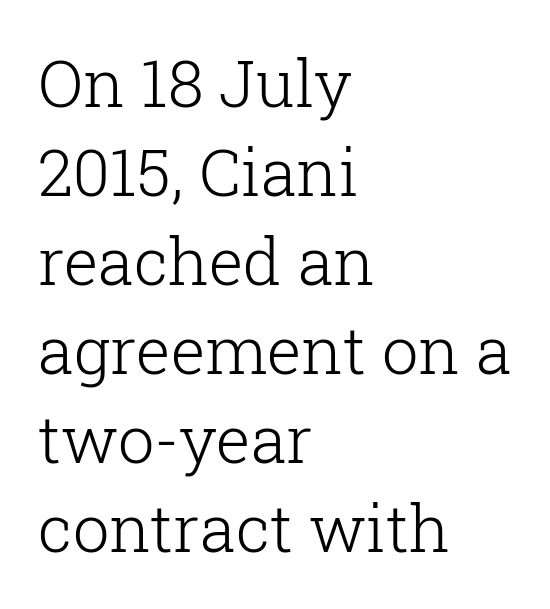
Q: Is the text bold? A: No.
Q: Is the text italic (slanted)? A: No, it is upright.
Q: Is the typeface a serif or a sans-serif typeface? A: Serif.
Q: Is the text underlined? A: No.
Q: How is the paragraph aligned? A: Left-aligned.
Q: Is the spacing between letters normal or unusually wide? A: Normal.
Q: Is the spacing between lines tight, normal or loose? A: Normal.
Q: Width (condensed, normal, or wide)? A: Normal.
Q: Stroke contrast? A: Low.
Q: x-height? A: Medium.
Q: Monospaced? A: No.
